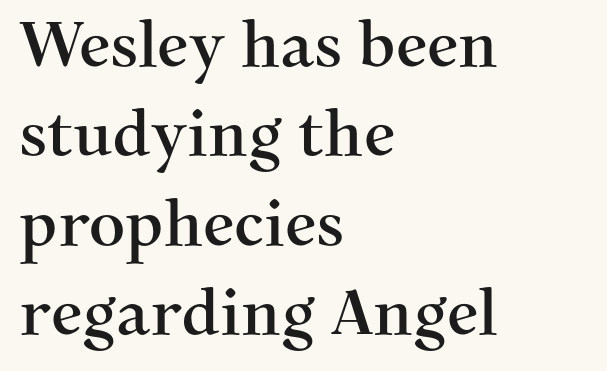
Q: Is the text italic (slanted)? A: No, it is upright.
Q: Is the typeface a serif or a sans-serif typeface? A: Serif.
Q: Is the text underlined? A: No.
Q: How is the paragraph aligned? A: Left-aligned.
Q: Is the spacing between letters normal or unusually wide? A: Normal.
Q: Is the spacing between lines tight, normal or loose? A: Normal.
Q: Width (condensed, normal, or wide)? A: Normal.
Q: Stroke contrast? A: Medium.
Q: x-height? A: Medium.
Q: Monospaced? A: No.
